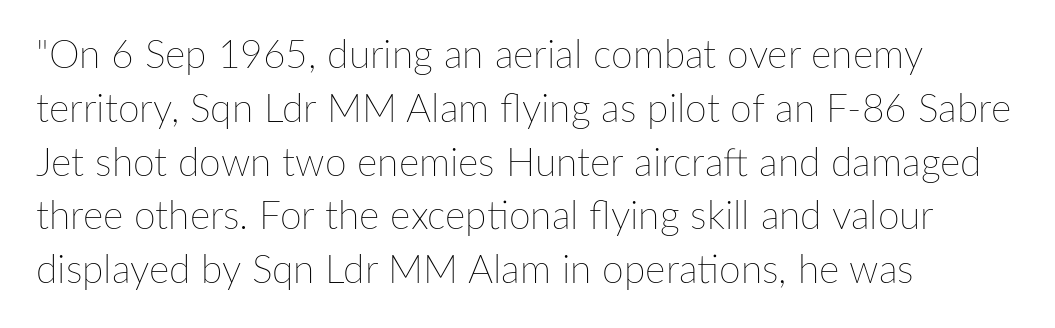
Q: Is the text bold? A: No.
Q: Is the text italic (slanted)? A: No, it is upright.
Q: Is the text underlined? A: No.
Q: How is the paragraph aligned? A: Left-aligned.
Q: Is the spacing between letters normal or unusually wide? A: Normal.
Q: Is the spacing between lines tight, normal or loose? A: Normal.
Q: Width (condensed, normal, or wide)? A: Normal.
Q: Stroke contrast? A: Low.
Q: x-height? A: Medium.
Q: Monospaced? A: No.
